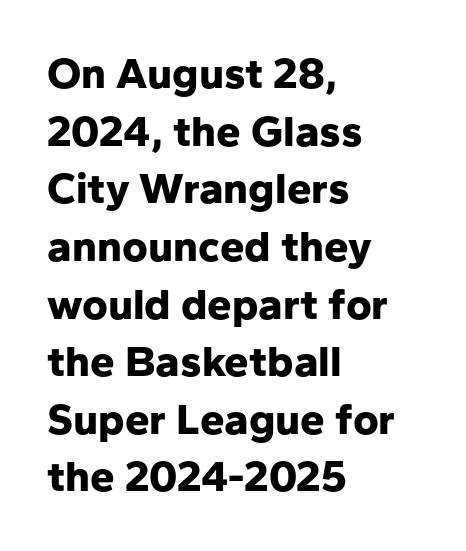
The image shows 44 px bold sans-serif type, upright; set left-aligned, normal line spacing (1.31x), normal letter spacing, not underlined; low stroke contrast and a medium x-height.
